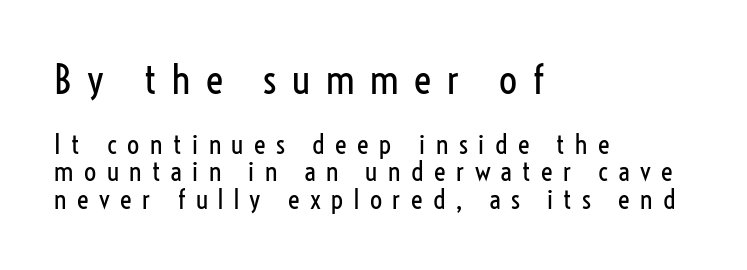
Q: Is the text bold? A: No.
Q: Is the text italic (slanted)? A: No, it is upright.
Q: Is the typeface a serif or a sans-serif typeface? A: Sans-serif.
Q: Is the text underlined? A: No.
Q: How is the paragraph aligned? A: Left-aligned.
Q: Is the spacing between letters normal or unusually wide? A: Unusually wide.
Q: Is the spacing between lines tight, normal or loose? A: Tight.
Q: Which block of text is set in a larger size, the first (top) or the second (bottom)? A: The first (top) one.
Q: Width (condensed, normal, or wide)? A: Condensed.
Q: Stroke contrast? A: Low.
Q: x-height? A: Medium.
Q: Monospaced? A: No.
